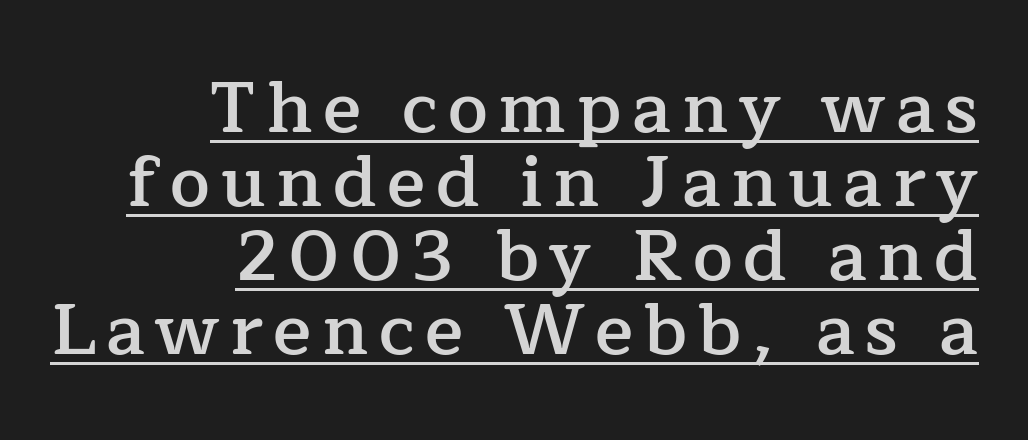
Q: Is the text bold? A: Semi-bold.
Q: Is the text italic (slanted)? A: No, it is upright.
Q: Is the typeface a serif or a sans-serif typeface? A: Serif.
Q: Is the text underlined? A: Yes.
Q: How is the paragraph aligned? A: Right-aligned.
Q: Is the spacing between lines tight, normal or loose? A: Tight.
Q: Width (condensed, normal, or wide)? A: Normal.
Q: Stroke contrast? A: Low.
Q: x-height? A: Medium.
Q: Monospaced? A: No.
